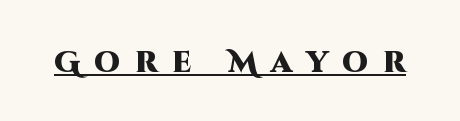
Q: Is the text bold? A: Yes.
Q: Is the text italic (slanted)? A: No, it is upright.
Q: Is the typeface a serif or a sans-serif typeface? A: Sans-serif.
Q: Is the text underlined? A: Yes.
Q: Is the spacing between letters normal or unusually wide? A: Unusually wide.
Q: Width (condensed, normal, or wide)? A: Normal.
Q: Stroke contrast? A: High.
Q: x-height? A: Large.
Q: Monospaced? A: No.
